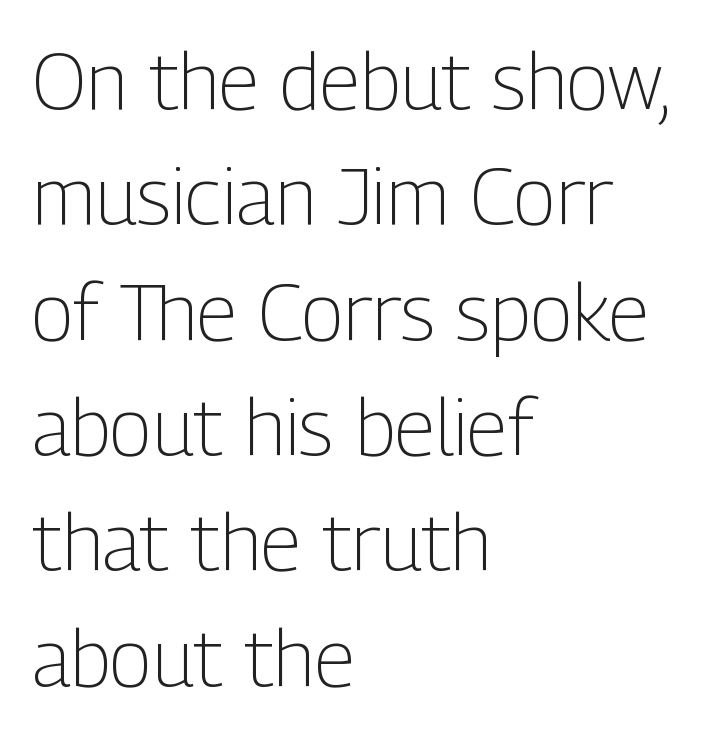
The image shows 79 px light, condensed sans-serif type, upright; set left-aligned, normal line spacing (1.46x), normal letter spacing, not underlined; low stroke contrast and a medium x-height.
